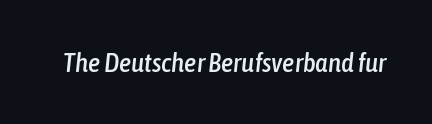
The image shows 27 px text type, italic (leaning right); set normal letter spacing, not underlined.
